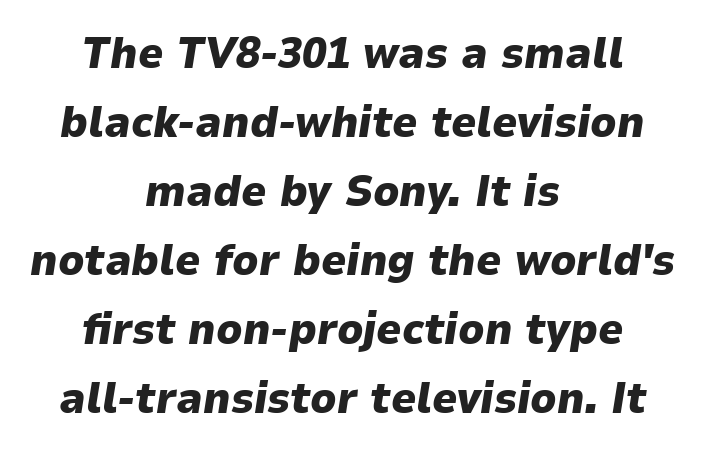
{"italic": "yes", "lean": "right", "slant_degrees": 9, "bold": "yes", "weight": "heavy", "width": "normal", "stroke_contrast": "low", "x_height": "medium", "monospaced": "no", "underline": "no", "align": "center", "line_spacing": "normal", "line_spacing_ratio": 1.57, "letter_spacing": "normal", "letter_spacing_em": 0.0, "glyph_px": 44}
